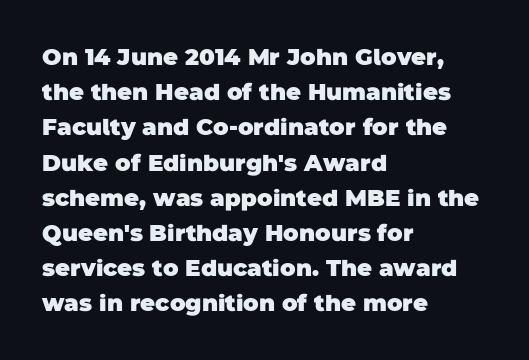
The image shows 23 px bold type; set left-aligned, normal line spacing (1.53x), normal letter spacing, not underlined.
